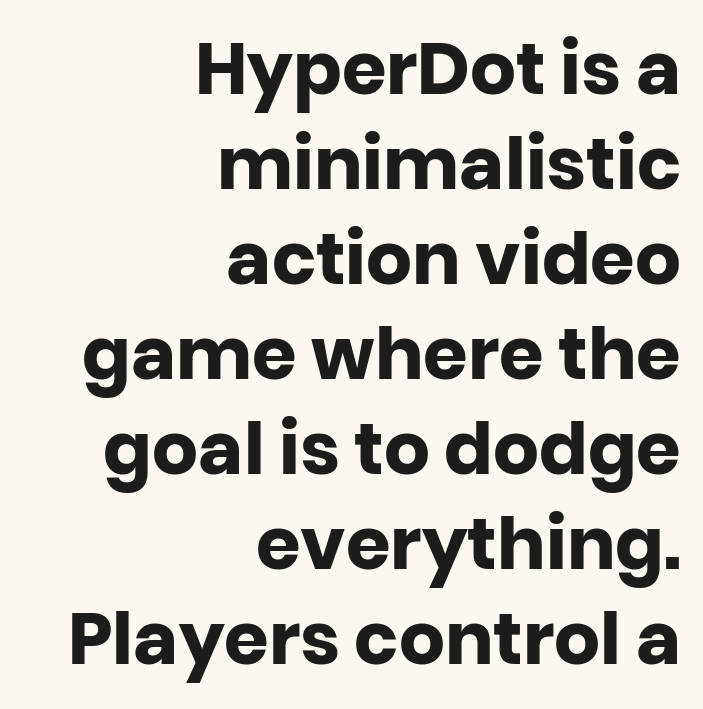
{"serif": "no", "italic": "no", "bold": "yes", "weight": "heavy", "width": "normal", "stroke_contrast": "low", "x_height": "large", "monospaced": "no", "underline": "no", "align": "right", "line_spacing": "normal", "line_spacing_ratio": 1.32, "letter_spacing": "normal", "letter_spacing_em": 0.0, "glyph_px": 72}
